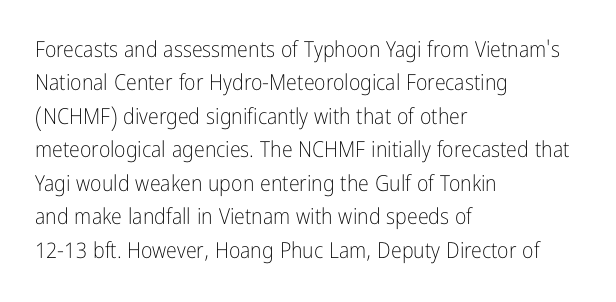
Summary of vertical rhythm: regular, with standard interline spacing. No extra ink here — the face is not bold. Quick note: not italic, upright. Horizontal alignment here is leftward, the default for most running prose.
